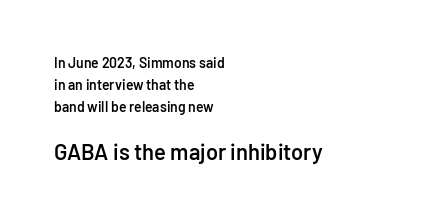
The image shows 22 px text type, upright; set left-aligned, normal line spacing (1.58x), normal letter spacing, not underlined; the second (bottom) block is 1.57x larger.
